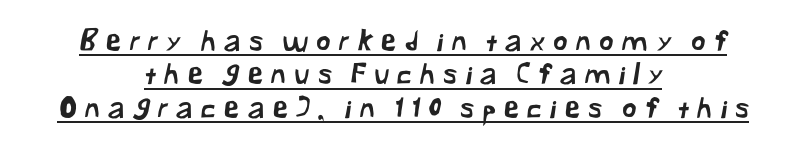
Q: Is the typeface a serif or a sans-serif typeface? A: Sans-serif.
Q: Is the text underlined? A: Yes.
Q: How is the paragraph aligned? A: Centered.
Q: Is the spacing between letters normal or unusually wide? A: Unusually wide.
Q: Width (condensed, normal, or wide)? A: Normal.
Q: Stroke contrast? A: Low.
Q: x-height? A: Medium.
Q: Monospaced? A: No.
